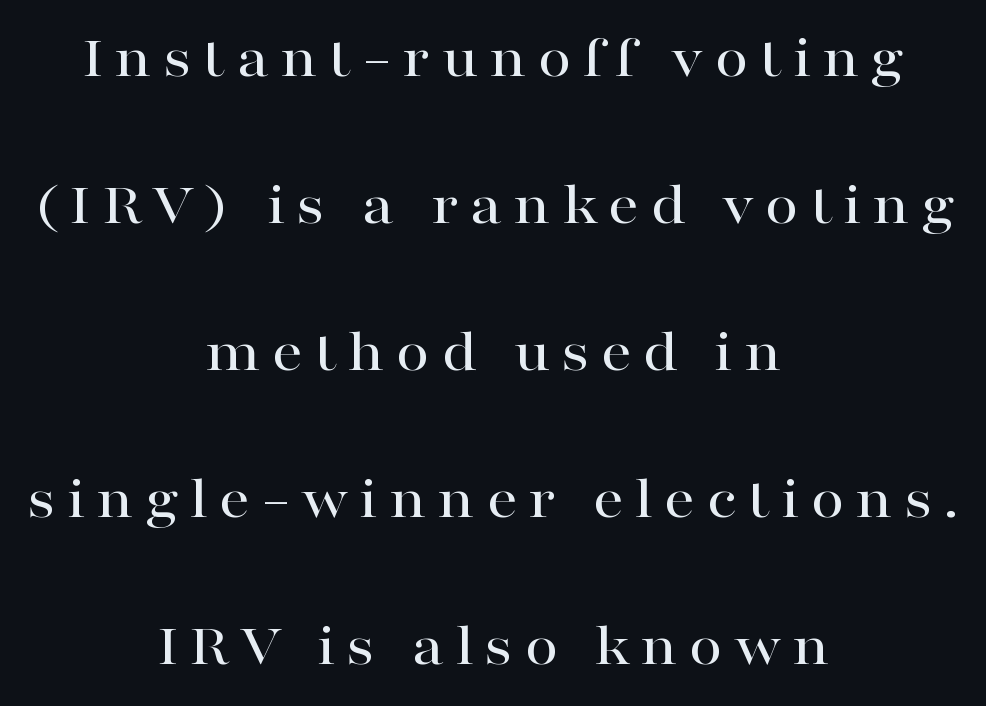
Q: Is the text italic (slanted)? A: No, it is upright.
Q: Is the typeface a serif or a sans-serif typeface? A: Serif.
Q: Is the text underlined? A: No.
Q: How is the paragraph aligned? A: Centered.
Q: Is the spacing between lines tight, normal or loose? A: Loose.
Q: Width (condensed, normal, or wide)? A: Wide.
Q: Stroke contrast? A: High.
Q: x-height? A: Medium.
Q: Monospaced? A: No.
